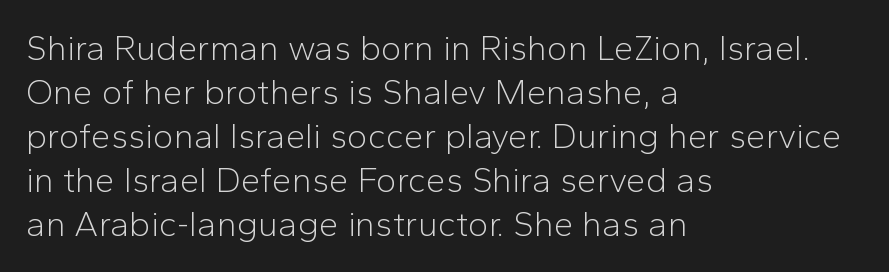
The image shows 35 px light sans-serif type, upright; set left-aligned, normal line spacing (1.26x), normal letter spacing, not underlined; low stroke contrast and a medium x-height.
